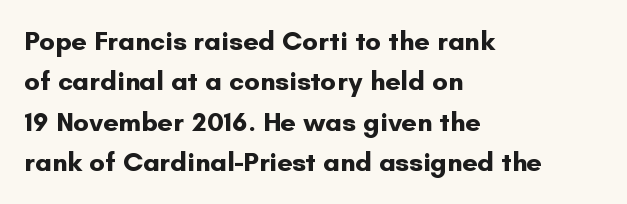
The image shows 27 px bold type, upright; set left-aligned, normal line spacing (1.5x), normal letter spacing, not underlined.
